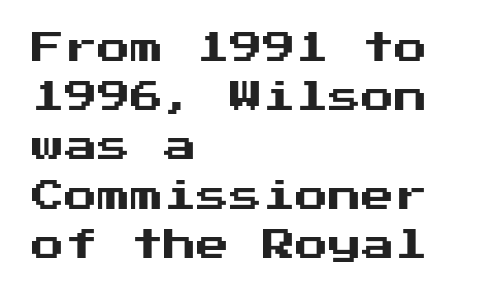
Q: Is the text italic (slanted)? A: No, it is upright.
Q: Is the typeface a serif or a sans-serif typeface? A: Sans-serif.
Q: Is the text underlined? A: No.
Q: How is the paragraph aligned? A: Left-aligned.
Q: Is the spacing between letters normal or unusually wide? A: Normal.
Q: Is the spacing between lines tight, normal or loose? A: Normal.
Q: Width (condensed, normal, or wide)? A: Normal.
Q: Stroke contrast? A: Medium.
Q: x-height? A: Medium.
